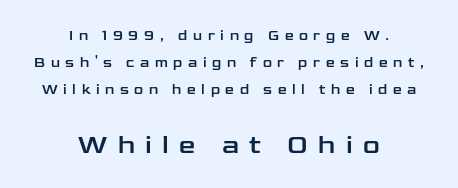
The image shows 26 px text type, upright; set centered, loose line spacing (1.93x), unusually wide letter spacing (+0.4 em), not underlined; the second (bottom) block is 1.86x larger.
